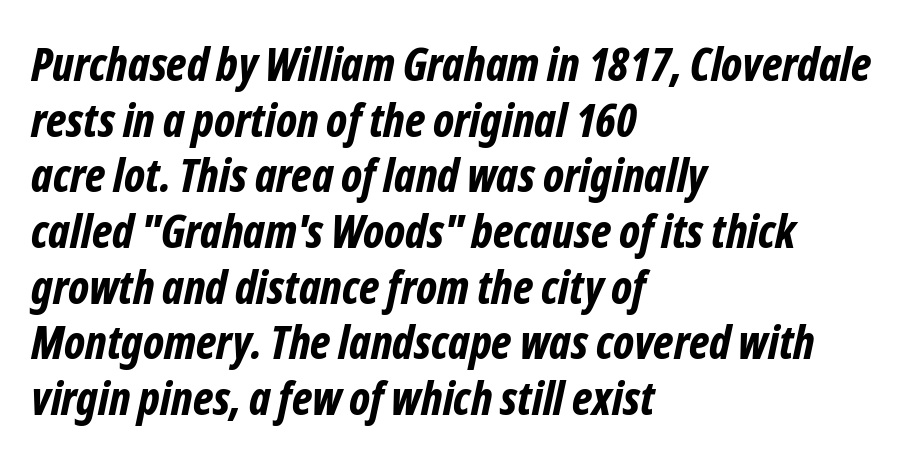
{"italic": "yes", "lean": "right", "slant_degrees": 12, "bold": "yes", "weight": "bold", "width": "condensed", "stroke_contrast": "low", "x_height": "medium", "monospaced": "no", "underline": "no", "align": "left", "line_spacing_ratio": 1.21, "letter_spacing": "normal", "letter_spacing_em": 0.0, "glyph_px": 46}
